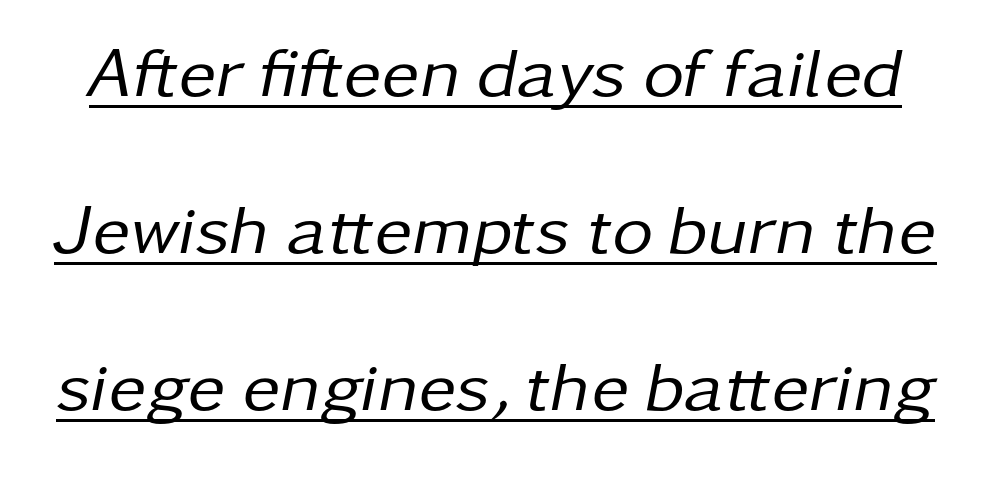
{"italic": "yes", "lean": "right", "slant_degrees": 11, "bold": "no", "weight": "regular", "width": "normal", "stroke_contrast": "low", "x_height": "medium", "monospaced": "no", "underline": "yes", "line_spacing": "loose", "line_spacing_ratio": 2.21, "letter_spacing": "normal", "letter_spacing_em": 0.0, "glyph_px": 71}
